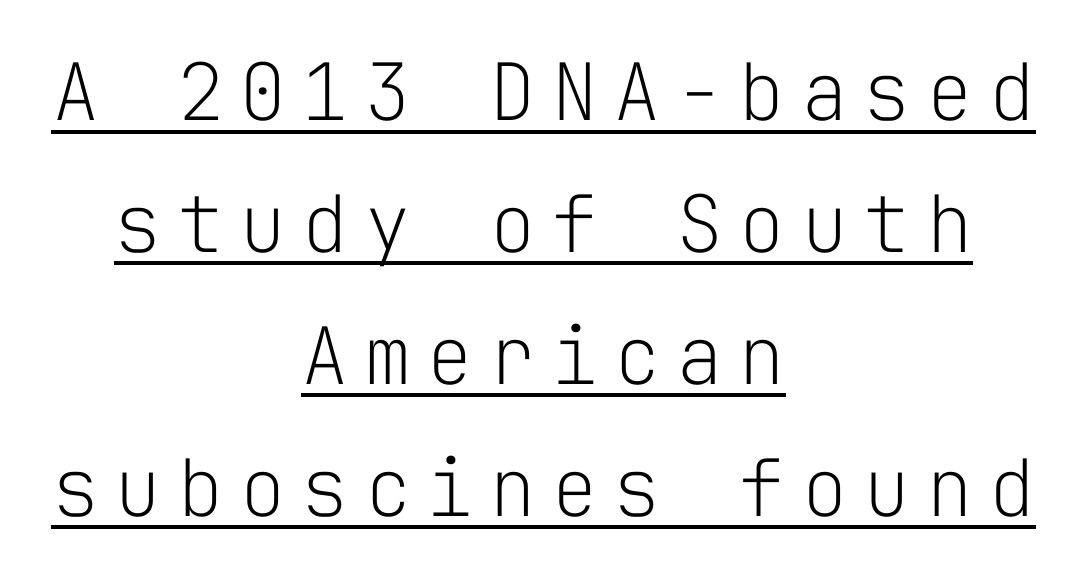
The image shows 79 px light sans-serif type, upright, monospaced; set centered, normal line spacing (1.67x), underlined; low stroke contrast and a medium x-height.
